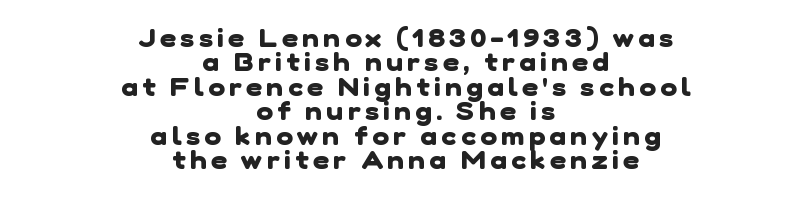
Q: Is the text bold? A: Yes.
Q: Is the text underlined? A: No.
Q: How is the paragraph aligned? A: Centered.
Q: Is the spacing between lines tight, normal or loose? A: Tight.
